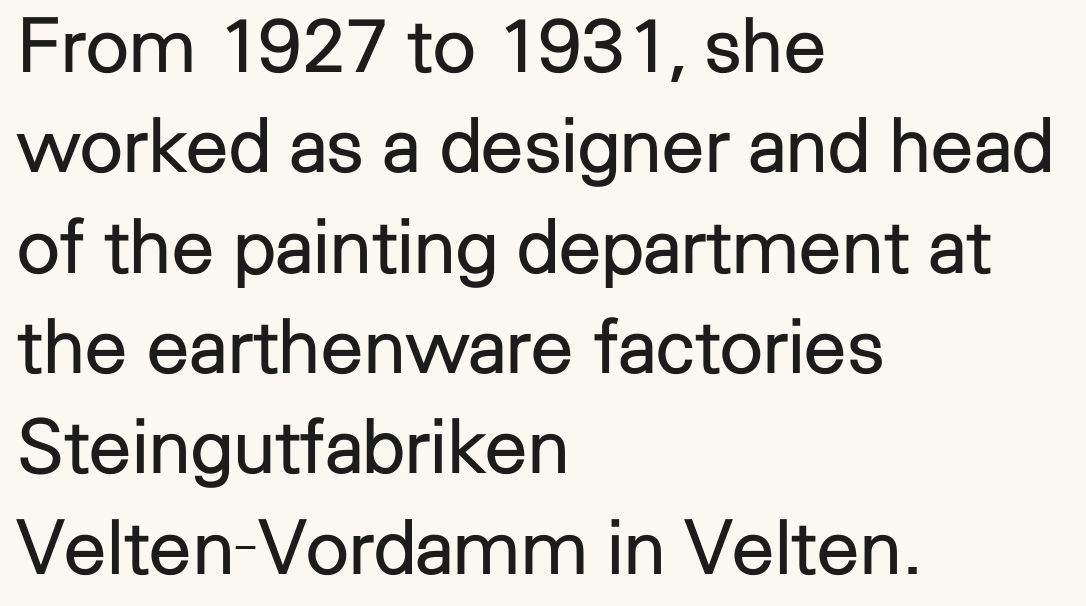
Q: Is the text bold? A: No.
Q: Is the text italic (slanted)? A: No, it is upright.
Q: Is the typeface a serif or a sans-serif typeface? A: Sans-serif.
Q: Is the text underlined? A: No.
Q: How is the paragraph aligned? A: Left-aligned.
Q: Is the spacing between letters normal or unusually wide? A: Normal.
Q: Is the spacing between lines tight, normal or loose? A: Normal.
Q: Width (condensed, normal, or wide)? A: Normal.
Q: Stroke contrast? A: Low.
Q: x-height? A: Medium.
Q: Monospaced? A: No.
